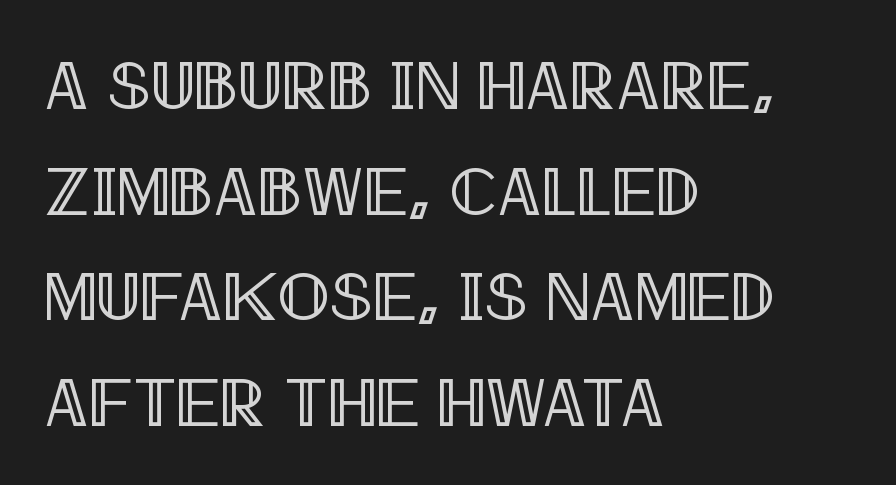
{"italic": "no", "width": "condensed", "x_height": "large", "monospaced": "no", "underline": "no", "align": "left", "line_spacing": "normal", "line_spacing_ratio": 1.53, "letter_spacing": "normal", "letter_spacing_em": 0.0, "glyph_px": 69}
